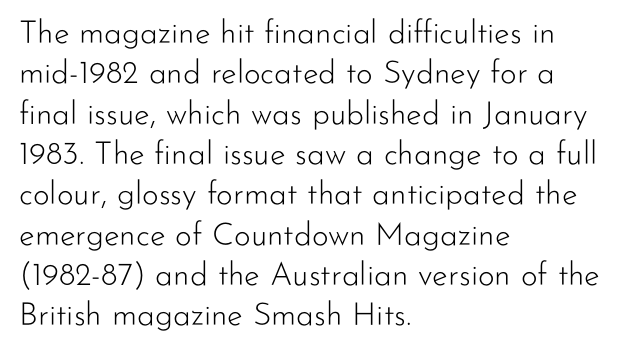
Q: Is the text bold? A: No.
Q: Is the text italic (slanted)? A: No, it is upright.
Q: Is the typeface a serif or a sans-serif typeface? A: Sans-serif.
Q: Is the text underlined? A: No.
Q: How is the paragraph aligned? A: Left-aligned.
Q: Is the spacing between letters normal or unusually wide? A: Normal.
Q: Is the spacing between lines tight, normal or loose? A: Normal.
Q: Width (condensed, normal, or wide)? A: Normal.
Q: Stroke contrast? A: Low.
Q: x-height? A: Small.
Q: Monospaced? A: No.
